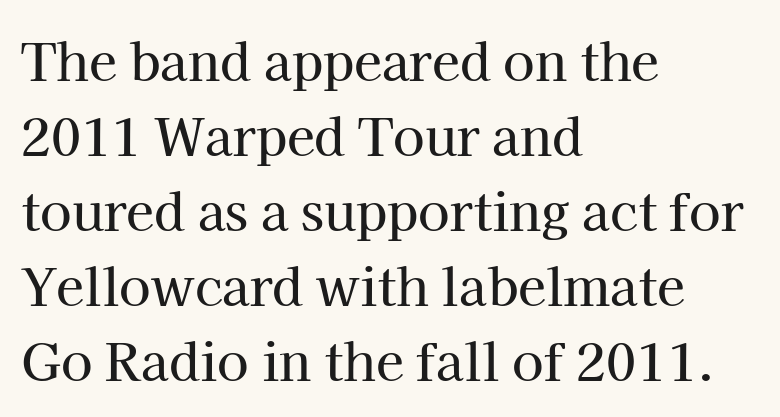
Is this a fixed-width face? No — the glyphs have proportional, varying widths. Rows of type keep a routine distance in the vertical direction. Unmarked baselines from the first word to the last. If you drew a ruler down the left edge, every line would touch it. Unlike a clean sans, this face finishes its strokes with serifs.
